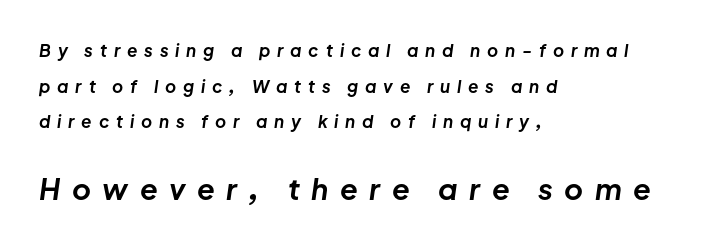
Q: Is the text bold? A: Yes.
Q: Is the text italic (slanted)? A: Yes, it leans right by about 8 degrees.
Q: Is the text underlined? A: No.
Q: How is the paragraph aligned? A: Left-aligned.
Q: Is the spacing between letters normal or unusually wide? A: Unusually wide.
Q: Is the spacing between lines tight, normal or loose? A: Loose.
Q: Which block of text is set in a larger size, the first (top) or the second (bottom)? A: The second (bottom) one.
Q: Width (condensed, normal, or wide)? A: Normal.
Q: Stroke contrast? A: Low.
Q: x-height? A: Medium.
Q: Monospaced? A: No.
